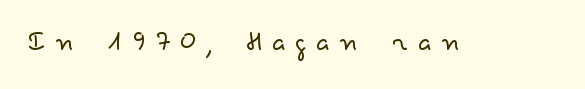
The tracking reads as deliberately expanded to a designer's eye. The weight tops out at a normal text grade. This is the regular roman posture of the typeface. Serif or sans? Sans — the stroke terminals are bare. The passage shown is typed in a proportional face where columns would drift. A clean baseline with only descenders dipping below it.
